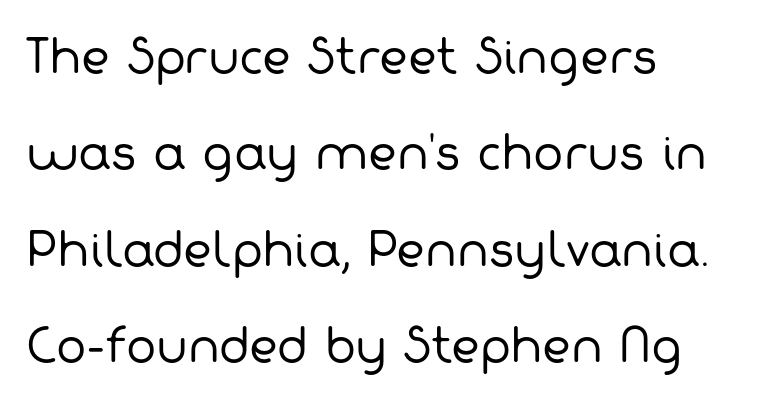
{"serif": "no", "bold": "no", "weight": "regular", "width": "normal", "stroke_contrast": "low", "x_height": "medium", "monospaced": "no", "underline": "no", "align": "left", "line_spacing": "loose", "line_spacing_ratio": 2.14, "letter_spacing": "normal", "letter_spacing_em": 0.0, "glyph_px": 45}
